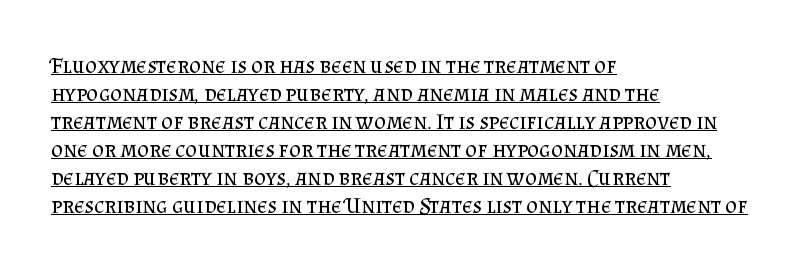
Q: Is the text bold? A: No.
Q: Is the text italic (slanted)? A: No, it is upright.
Q: Is the text underlined? A: Yes.
Q: How is the paragraph aligned? A: Left-aligned.
Q: Is the spacing between letters normal or unusually wide? A: Normal.
